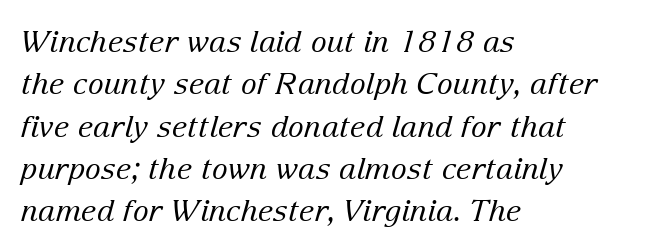
{"serif": "yes", "italic": "yes", "lean": "right", "slant_degrees": 15, "bold": "no", "weight": "regular", "width": "normal", "stroke_contrast": "low", "x_height": "medium", "monospaced": "no", "underline": "no", "align": "left", "line_spacing": "normal", "line_spacing_ratio": 1.41, "letter_spacing": "normal", "letter_spacing_em": 0.0, "glyph_px": 30}
